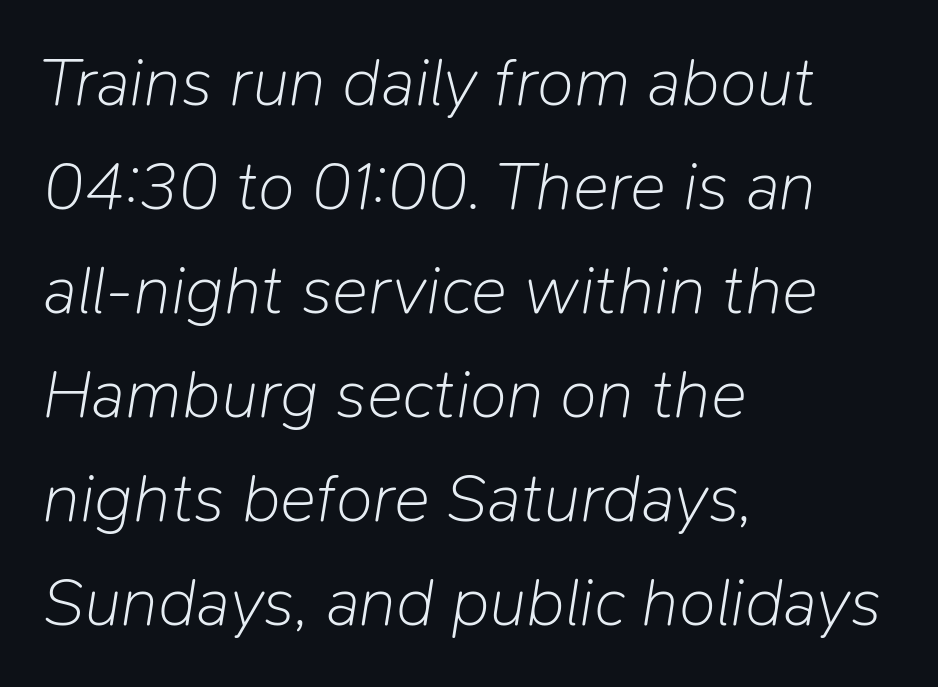
The image shows 68 px light type, italic (leaning right); set left-aligned, normal line spacing (1.53x), normal letter spacing, not underlined; low stroke contrast and a medium x-height.
